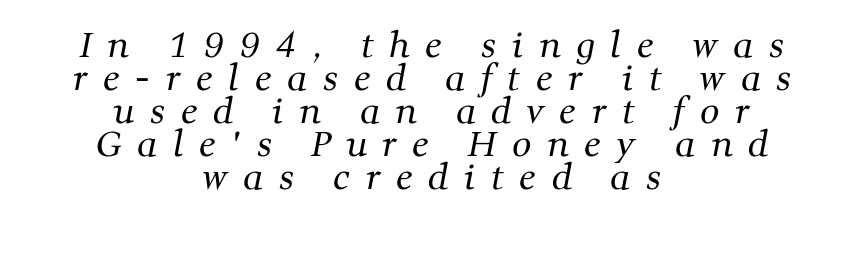
Spacing verdict: proportional, widths tailored to each character. Check under the words: just untouched page. The block of text is dense from top to bottom, with scant space between rows. The letters carry serifs — small finishing strokes at the ends of their stems. The text block is weighted toward neither margin, spreading evenly from the middle. The weight tops out at a normal text grade.
